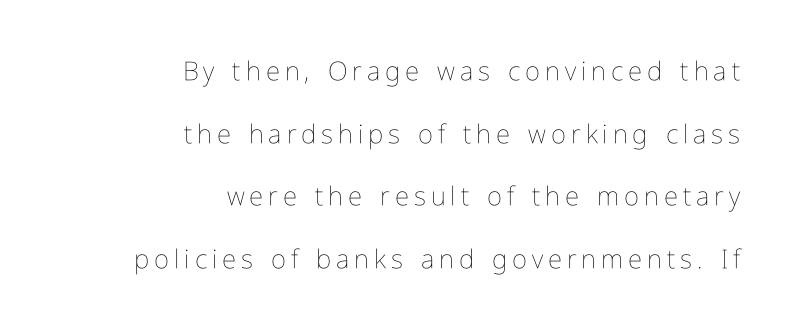
The image shows 26 px text type, upright; set right-aligned, loose line spacing (2.41x), not underlined.
